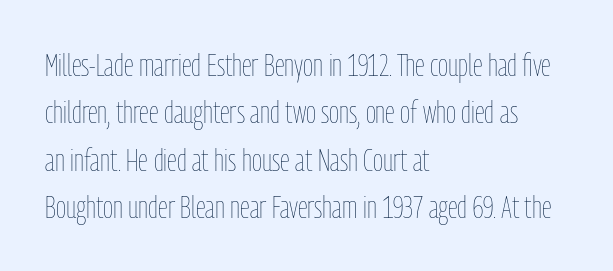
The image shows 31 px thin, condensed type, upright; set left-aligned, normal line spacing (1.53x), normal letter spacing, not underlined; low stroke contrast and a medium x-height.
